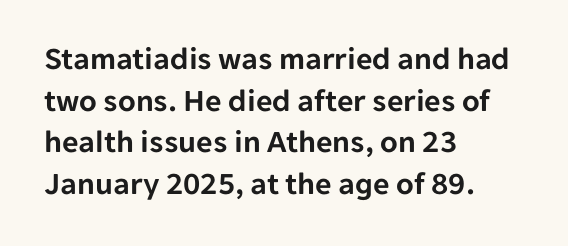
Q: Is the text italic (slanted)? A: No, it is upright.
Q: Is the typeface a serif or a sans-serif typeface? A: Sans-serif.
Q: Is the text underlined? A: No.
Q: How is the paragraph aligned? A: Left-aligned.
Q: Is the spacing between letters normal or unusually wide? A: Normal.
Q: Is the spacing between lines tight, normal or loose? A: Normal.
Q: Width (condensed, normal, or wide)? A: Normal.
Q: Stroke contrast? A: Low.
Q: x-height? A: Medium.
Q: Monospaced? A: No.
